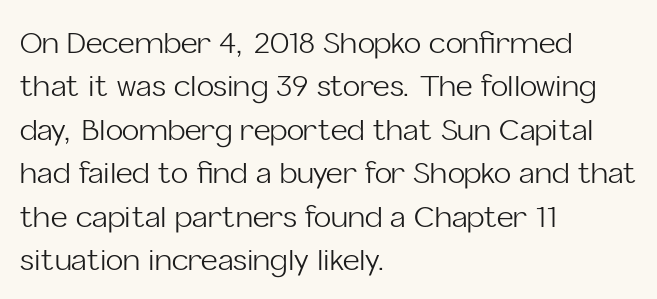
{"serif": "no", "italic": "no", "bold": "no", "weight": "light", "width": "normal", "stroke_contrast": "low", "x_height": "medium", "monospaced": "no", "underline": "no", "align": "left", "line_spacing": "normal", "line_spacing_ratio": 1.5, "letter_spacing": "normal", "letter_spacing_em": 0.0, "glyph_px": 29}
